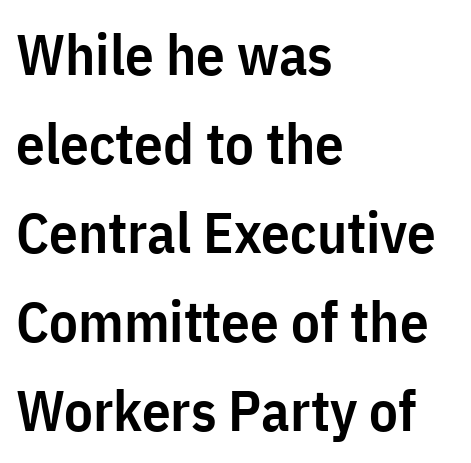
A typesetter would call this zero additional tracking. Alignment: flush left. Honestly, the row spacing looks completely unremarkable. This is the regular roman posture of the typeface. Unlike a traditional serif, this face leaves its strokes unadorned.
